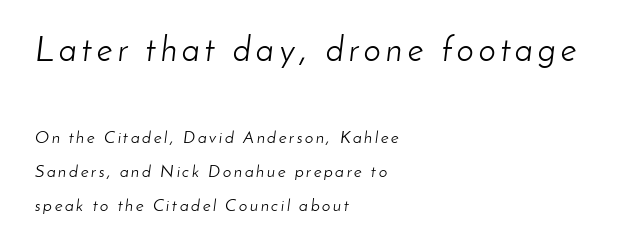
These two chunks differ in scale, with the top chunk taking the larger measure. Bare-footed words on every line. Leftover space on each line is placed entirely after the last word. These glyphs show unthickened strokes, regular width or finer. The block of text is sparse from top to bottom, with ample space between rows.
